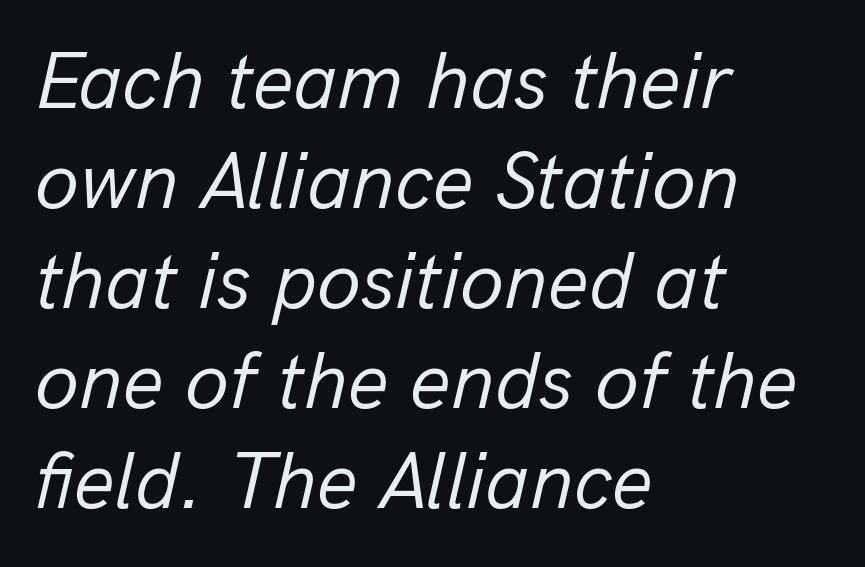
Q: Is the text bold? A: No.
Q: Is the text italic (slanted)? A: Yes, it leans right by about 13 degrees.
Q: Is the text underlined? A: No.
Q: How is the paragraph aligned? A: Left-aligned.
Q: Is the spacing between letters normal or unusually wide? A: Normal.
Q: Is the spacing between lines tight, normal or loose? A: Normal.
Q: Width (condensed, normal, or wide)? A: Normal.
Q: Stroke contrast? A: Low.
Q: x-height? A: Medium.
Q: Monospaced? A: No.
